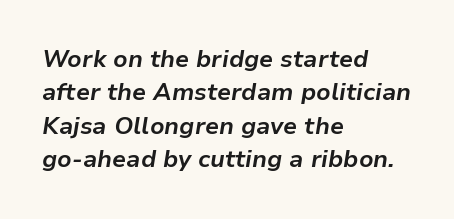
{"italic": "yes", "lean": "right", "slant_degrees": 9, "bold": "yes", "underline": "no", "align": "left", "line_spacing": "normal", "line_spacing_ratio": 1.39, "letter_spacing": "normal", "letter_spacing_em": 0.0, "glyph_px": 24}
